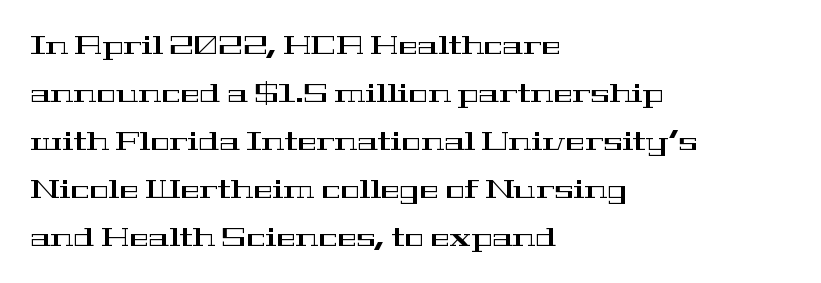
The image shows 26 px text type, upright; set left-aligned, line spacing 1.85x, normal letter spacing, not underlined.
